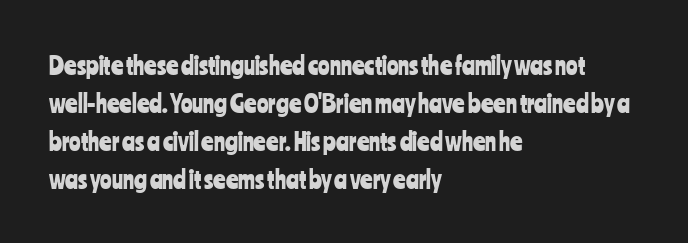
Q: Is the text italic (slanted)? A: No, it is upright.
Q: Is the text underlined? A: No.
Q: How is the paragraph aligned? A: Left-aligned.
Q: Is the spacing between letters normal or unusually wide? A: Normal.
Q: Is the spacing between lines tight, normal or loose? A: Normal.
